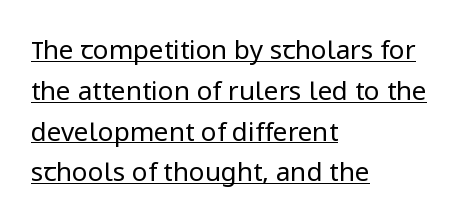
The image shows 26 px text type, upright; set left-aligned, normal line spacing (1.57x), normal letter spacing, underlined.
